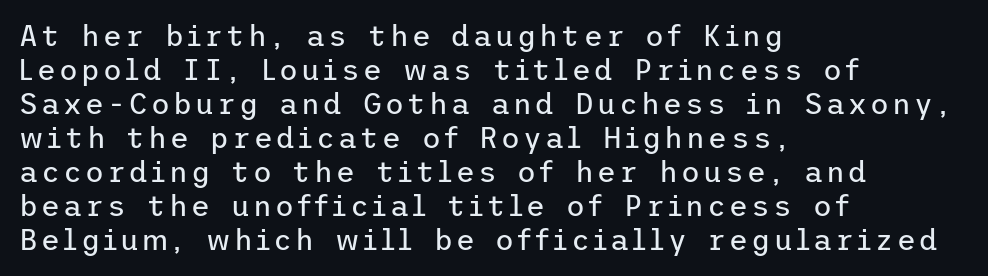
Rule under the text: the space is simply empty. The characters are drawn with everyday or finer stroke widths. These lines are composed in type without serifs. Is there any slant? The stems are plumb. In CSS terms this would be text-align: left.
